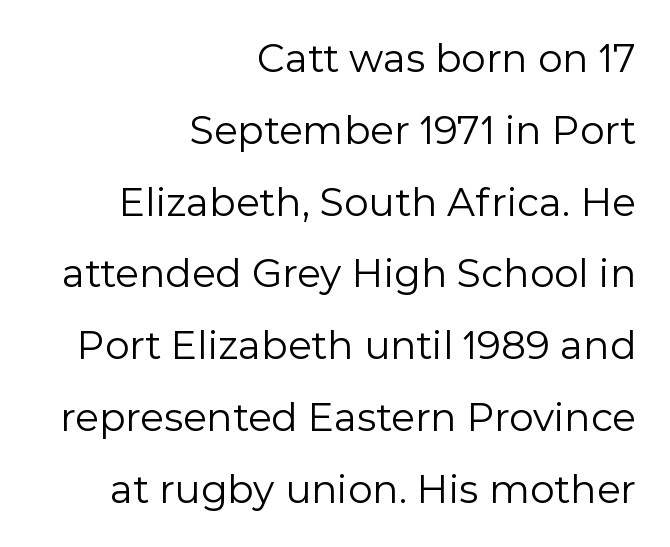
The image shows 39 px regular-weight sans-serif type, upright; set right-aligned, line spacing 1.84x, normal letter spacing, not underlined; a medium x-height.
